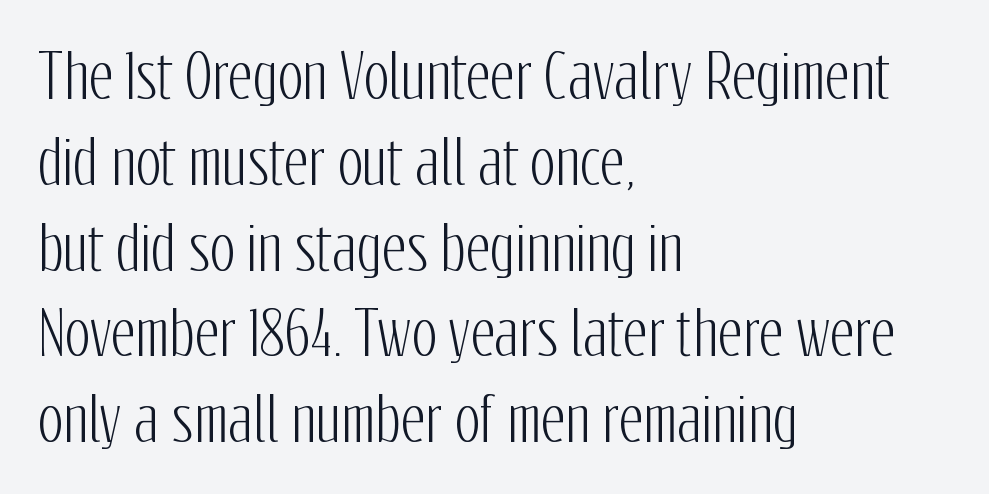
The image shows 60 px condensed sans-serif type, upright; set left-aligned, normal line spacing (1.43x), normal letter spacing, not underlined; low stroke contrast and a medium x-height.
